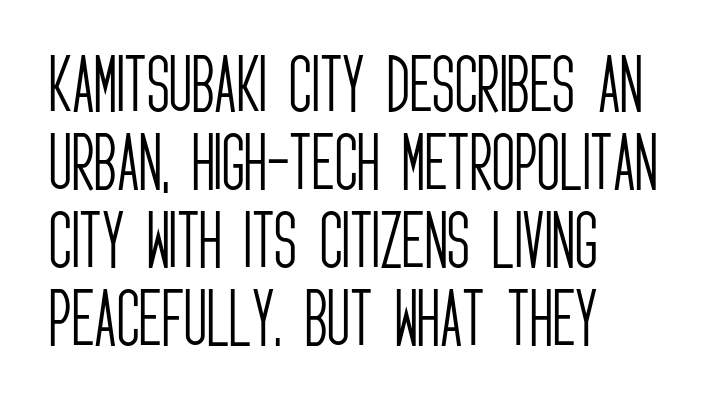
Notice how the passage keeps a crisp vertical edge on the left only. These glyphs show unthickened strokes, regular width or finer. Proportional: the letters do not fall into vertical columns. The text was rendered using a sans face with plain stroke endings. There is no visible air inserted between adjacent glyphs. The axis of the letterforms is exactly vertical.
